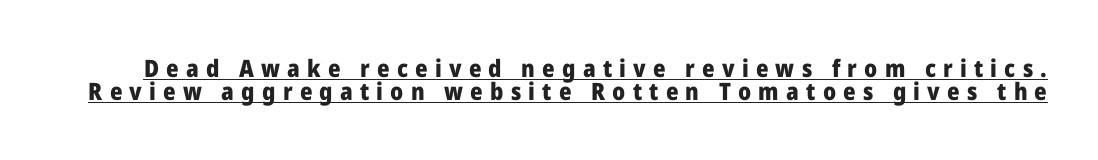
{"italic": "no", "bold": "yes", "underline": "yes", "line_spacing": "tight", "line_spacing_ratio": 0.97, "letter_spacing": "wide", "letter_spacing_em": 0.3, "glyph_px": 24}
